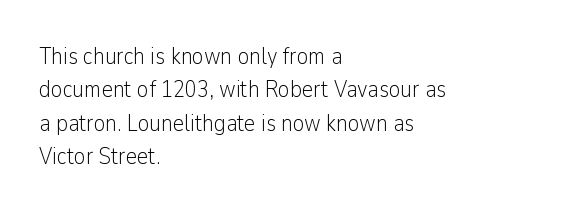
{"italic": "no", "bold": "no", "underline": "no", "align": "left", "line_spacing": "normal", "line_spacing_ratio": 1.39, "letter_spacing": "normal", "letter_spacing_em": 0.0, "glyph_px": 24}
